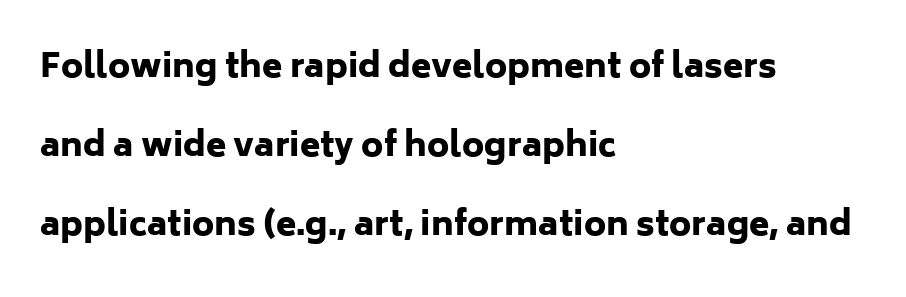
Typographic density is high because the face is bold. Anything drawn beneath the words? Only blank space. Serifs: no, the terminals of the letterforms are clean. The axis of the letterforms is exactly vertical.
